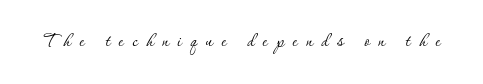
Q: Is the text bold? A: No.
Q: Is the text italic (slanted)? A: Yes.
Q: Is the text underlined? A: No.
Q: Is the spacing between letters normal or unusually wide? A: Unusually wide.
